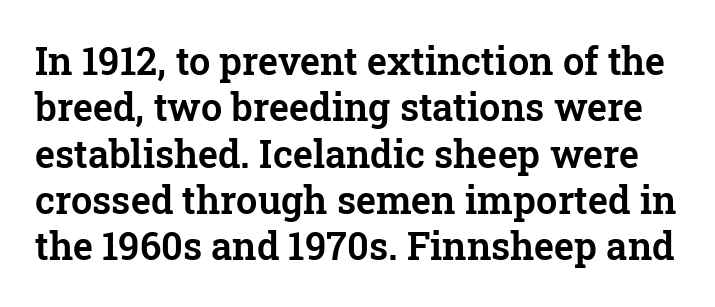
The image shows 38 px serif type, upright; set line spacing 1.22x, normal letter spacing, not underlined; low stroke contrast and a medium x-height.
